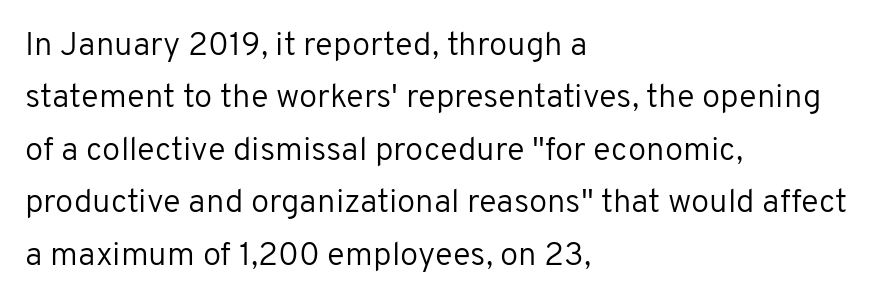
{"serif": "no", "italic": "no", "bold": "no", "weight": "regular", "width": "normal", "stroke_contrast": "low", "x_height": "medium", "monospaced": "no", "underline": "no", "align": "left", "line_spacing": "normal", "line_spacing_ratio": 1.59, "letter_spacing": "normal", "letter_spacing_em": 0.0, "glyph_px": 33}
